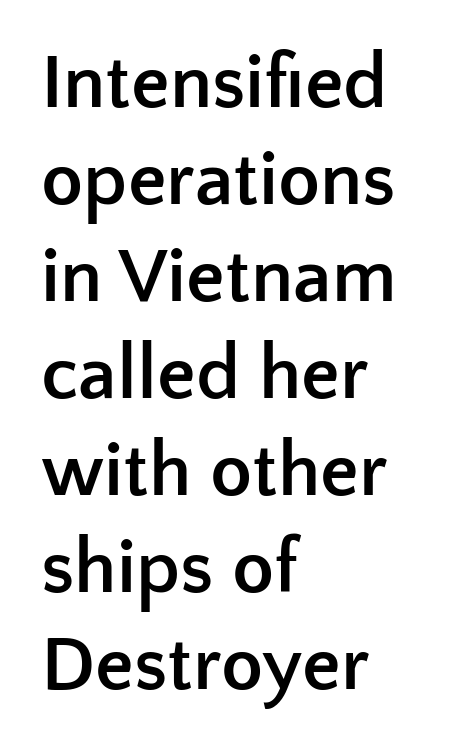
Q: Is the text bold? A: Yes.
Q: Is the text italic (slanted)? A: No, it is upright.
Q: Is the typeface a serif or a sans-serif typeface? A: Sans-serif.
Q: Is the text underlined? A: No.
Q: How is the paragraph aligned? A: Left-aligned.
Q: Is the spacing between letters normal or unusually wide? A: Normal.
Q: Is the spacing between lines tight, normal or loose? A: Normal.
Q: Width (condensed, normal, or wide)? A: Normal.
Q: Stroke contrast? A: Low.
Q: x-height? A: Medium.
Q: Monospaced? A: No.
